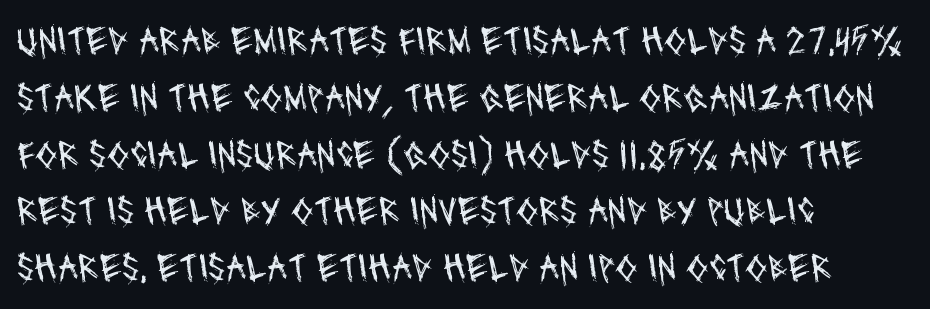
Note: no serifs on the glyphs. The specimen omits any rule beneath the text block's lines. These lines are set flush left with a ragged right edge. Each letter keeps its own natural width here, so spacing adapts to shape.
